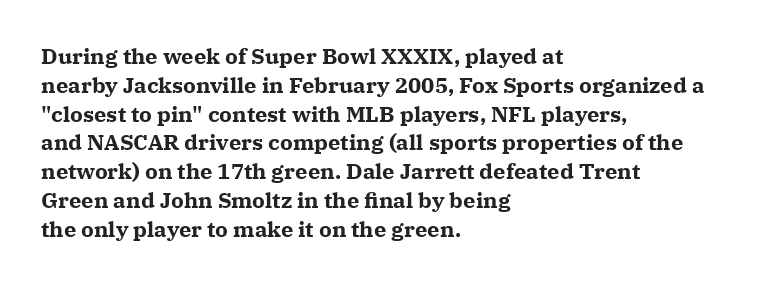
{"italic": "no", "bold": "yes", "underline": "no", "align": "left", "line_spacing": "normal", "line_spacing_ratio": 1.31, "letter_spacing": "normal", "letter_spacing_em": 0.0, "glyph_px": 22}
